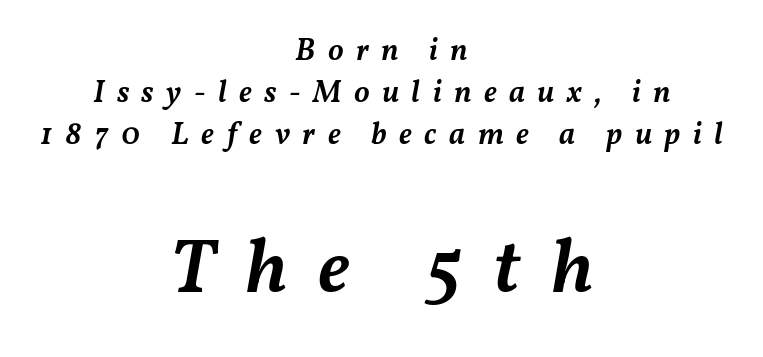
{"italic": "yes", "lean": "right", "slant_degrees": 11, "bold": "semi", "weight": "semibold", "width": "normal", "stroke_contrast": "medium", "x_height": "medium", "monospaced": "no", "underline": "no", "align": "center", "line_spacing": "normal", "line_spacing_ratio": 1.36, "letter_spacing": "wide", "letter_spacing_em": 0.4, "larger_block": "second", "size_ratio": 2.48, "glyph_px": 77}
